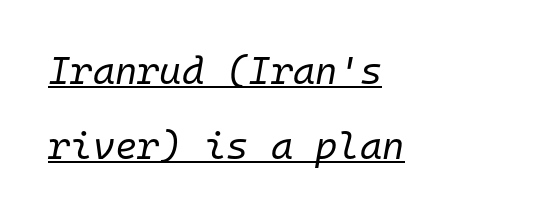
{"italic": "yes", "lean": "right", "slant_degrees": 10, "bold": "no", "weight": "regular", "width": "normal", "stroke_contrast": "low", "x_height": "medium", "monospaced": "yes", "underline": "yes", "align": "left", "line_spacing": "loose", "line_spacing_ratio": 1.98, "letter_spacing": "normal", "letter_spacing_em": 0.0, "glyph_px": 38}
